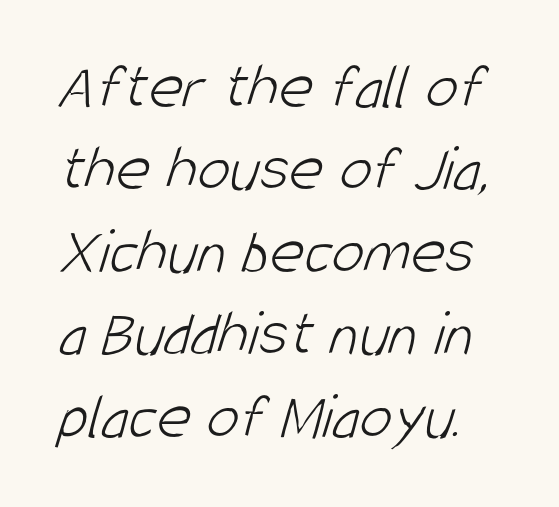
The image shows 66 px light, condensed sans-serif type; set left-aligned, normal line spacing (1.25x), normal letter spacing, not underlined; low stroke contrast and a large x-height.
